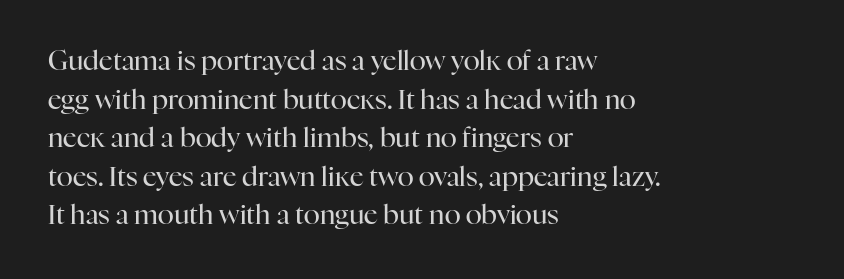
Stroke thickness stays within the range of a standard reading face or lighter. Notice how descenders clear the ascenders below comfortably — that's standard leading. There is no visible air inserted between adjacent glyphs. Casual observation: everything's shoved over to the left. The specimen omits any rule beneath the text block's lines. The letters stand straight up with perfectly vertical stems.
